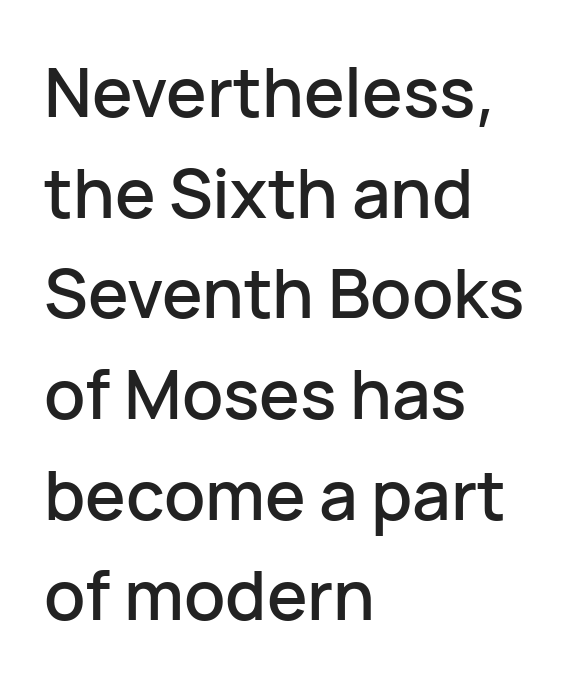
The image shows 68 px sans-serif type, upright; set left-aligned, normal line spacing (1.48x), normal letter spacing, not underlined; low stroke contrast and a medium x-height.
